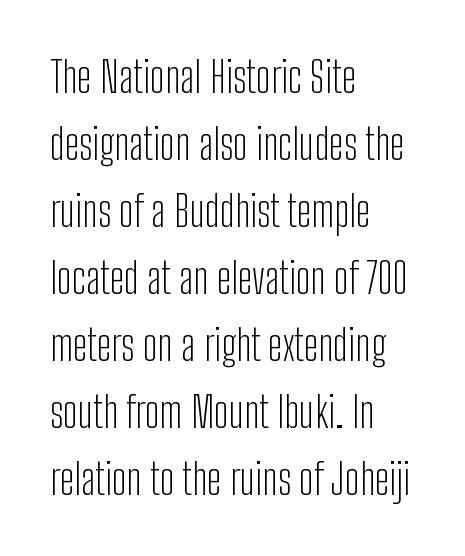
Characters remain perfectly vertical along every line. On a weight scale, this lands at 450 or below. Descenders hang freely into open space. Visually the block forms a straight wall on the left and a jagged coastline on the right.
